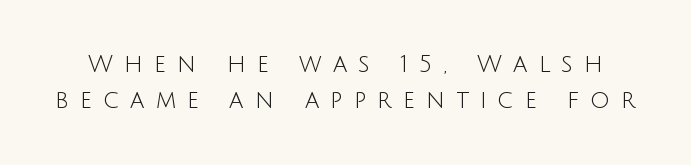
Q: Is the text bold? A: No.
Q: Is the text italic (slanted)? A: No, it is upright.
Q: Is the text underlined? A: No.
Q: Is the spacing between letters normal or unusually wide? A: Unusually wide.
Q: Is the spacing between lines tight, normal or loose? A: Normal.
